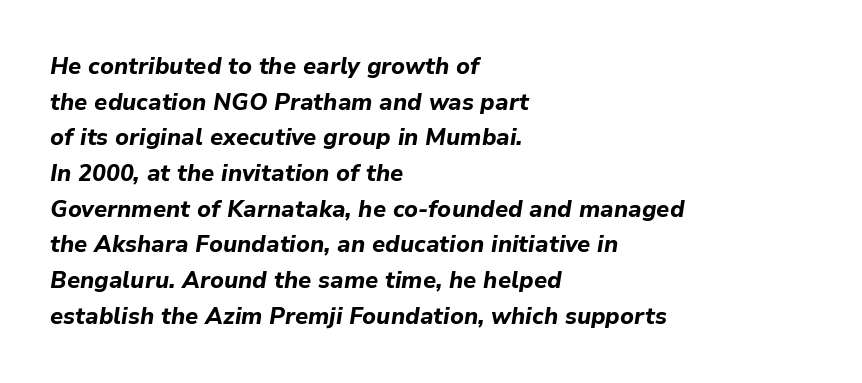
{"italic": "yes", "lean": "right", "slant_degrees": 9, "bold": "yes", "underline": "no", "align": "left", "line_spacing": "normal", "line_spacing_ratio": 1.55, "letter_spacing": "normal", "letter_spacing_em": 0.0, "glyph_px": 23}
